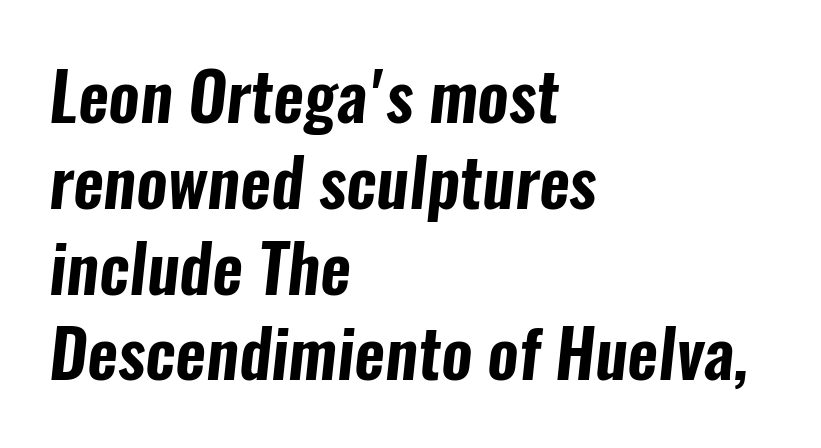
{"serif": "no", "width": "condensed", "stroke_contrast": "low", "x_height": "medium", "monospaced": "no", "underline": "no", "align": "left", "line_spacing": "normal", "line_spacing_ratio": 1.28, "letter_spacing": "normal", "letter_spacing_em": 0.0, "glyph_px": 67}
